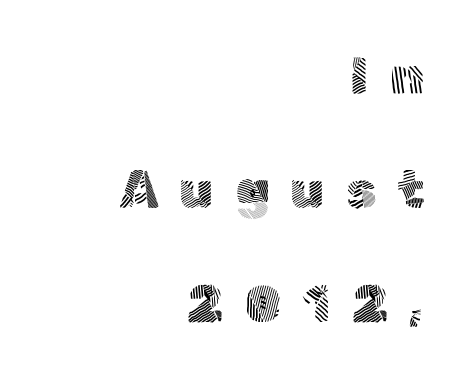
Q: Is the text bold? A: No.
Q: Is the text italic (slanted)? A: No, it is upright.
Q: Is the typeface a serif or a sans-serif typeface? A: Sans-serif.
Q: Is the text underlined? A: No.
Q: How is the paragraph aligned? A: Right-aligned.
Q: Is the spacing between letters normal or unusually wide? A: Unusually wide.
Q: Is the spacing between lines tight, normal or loose? A: Loose.
Q: Width (condensed, normal, or wide)? A: Normal.
Q: x-height? A: Medium.
Q: Monospaced? A: No.
